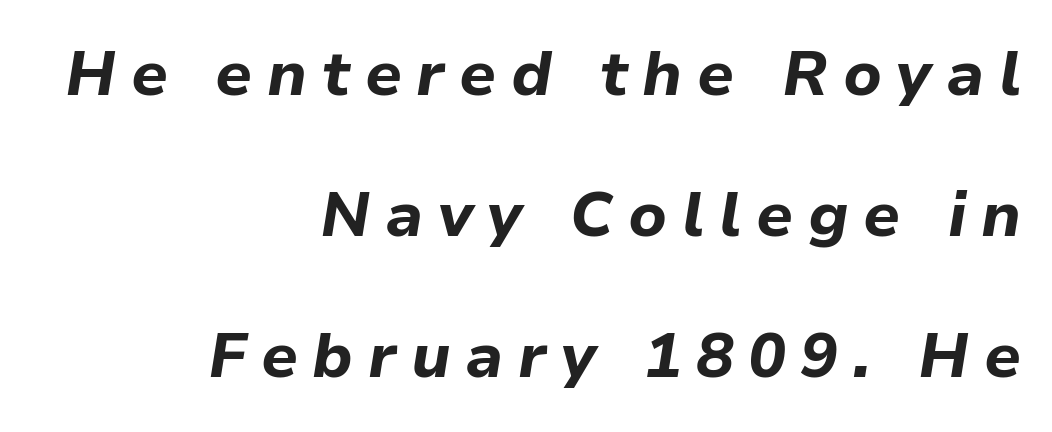
The image shows 63 px bold type, italic (leaning right); set right-aligned, loose line spacing (2.24x), unusually wide letter spacing (+0.23 em), not underlined; low stroke contrast and a medium x-height.
